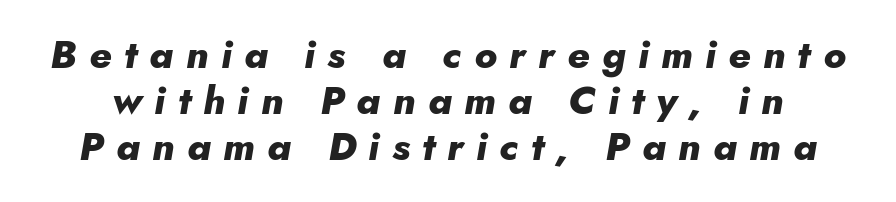
Underline: absent. Each letter keeps its own natural width here, so spacing adapts to shape. Characters are canted at an angle relative to the baseline's perpendicular. Its strokes are broad and dark, the hallmark of bold type.
